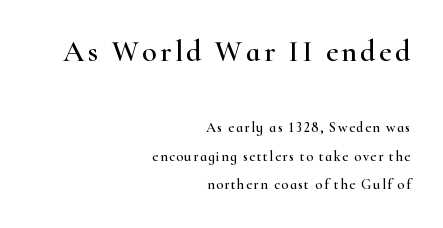
{"serif": "yes", "italic": "no", "width": "wide", "stroke_contrast": "high", "x_height": "small", "monospaced": "no", "underline": "no", "align": "right", "line_spacing": "loose", "line_spacing_ratio": 2.06, "larger_block": "first", "size_ratio": 2.14, "glyph_px": 30}
